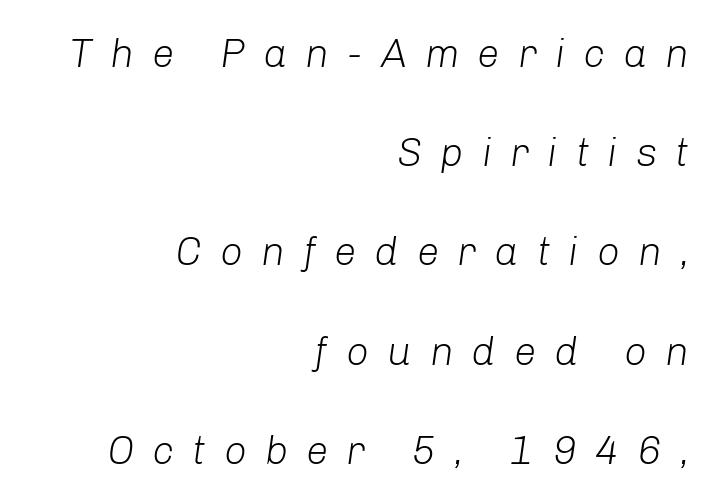
Q: Is the text bold? A: No.
Q: Is the text italic (slanted)? A: Yes, it leans right by about 8 degrees.
Q: Is the text underlined? A: No.
Q: How is the paragraph aligned? A: Right-aligned.
Q: Is the spacing between letters normal or unusually wide? A: Unusually wide.
Q: Is the spacing between lines tight, normal or loose? A: Loose.
Q: Width (condensed, normal, or wide)? A: Normal.
Q: Stroke contrast? A: Low.
Q: x-height? A: Medium.
Q: Monospaced? A: No.
